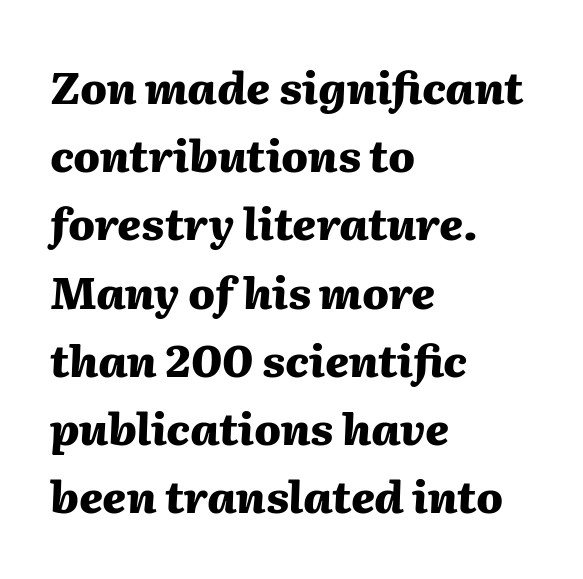
Each letter keeps its own natural width here, so spacing adapts to shape. Vertically, the passage feels balanced, rows spaced as you'd expect. This sample uses plain, unmodified letter spacing. The text block is weighted toward the left margin, trailing off unevenly rightward.
